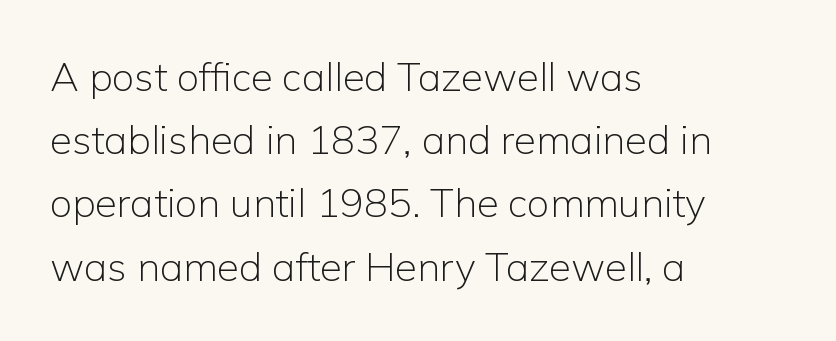
Q: Is the text bold? A: No.
Q: Is the text italic (slanted)? A: No, it is upright.
Q: Is the typeface a serif or a sans-serif typeface? A: Sans-serif.
Q: Is the text underlined? A: No.
Q: How is the paragraph aligned? A: Left-aligned.
Q: Is the spacing between letters normal or unusually wide? A: Normal.
Q: Is the spacing between lines tight, normal or loose? A: Normal.
Q: Width (condensed, normal, or wide)? A: Normal.
Q: Stroke contrast? A: Low.
Q: x-height? A: Medium.
Q: Monospaced? A: No.
